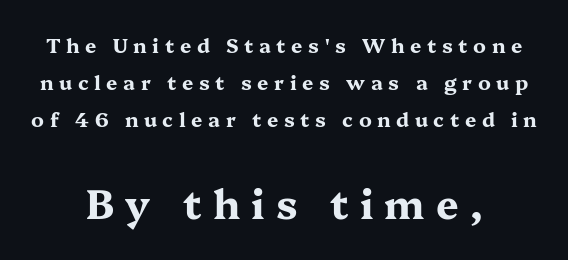
The image shows 40 px bold, wide serif type, upright; set centered, line spacing 1.86x, unusually wide letter spacing (+0.28 em), not underlined; the second (bottom) block is 2.0x larger; medium stroke contrast and a medium x-height.
